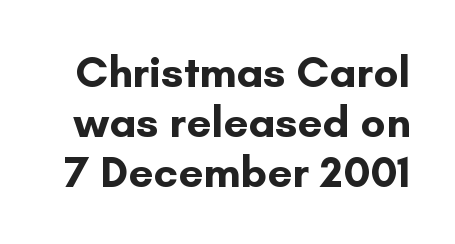
The image shows 44 px bold sans-serif type, upright; set tight line spacing (1.14x), normal letter spacing, not underlined; low stroke contrast and a small x-height.
